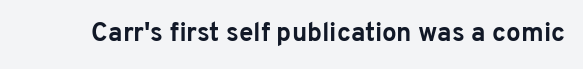
Only glyphs here, with clear space below each row. Rendered with straight, roman letterforms. The glyphs have the mass of a bold cut. Observe the ordinary spacing: letters are neighbours, not strangers.
